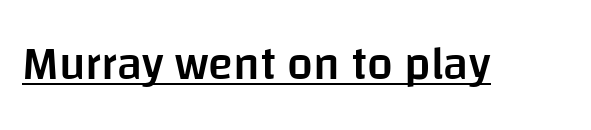
{"serif": "no", "italic": "no", "bold": "semi", "weight": "semibold", "width": "normal", "stroke_contrast": "low", "x_height": "large", "monospaced": "no", "underline": "yes", "letter_spacing": "normal", "letter_spacing_em": 0.0, "glyph_px": 46}
